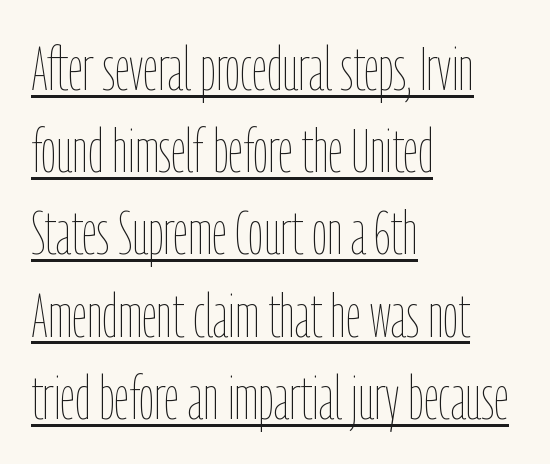
Q: Is the text bold? A: No.
Q: Is the text italic (slanted)? A: No, it is upright.
Q: Is the text underlined? A: Yes.
Q: How is the paragraph aligned? A: Left-aligned.
Q: Is the spacing between letters normal or unusually wide? A: Normal.
Q: Is the spacing between lines tight, normal or loose? A: Normal.
Q: Width (condensed, normal, or wide)? A: Condensed.
Q: Stroke contrast? A: Low.
Q: x-height? A: Medium.
Q: Monospaced? A: No.
